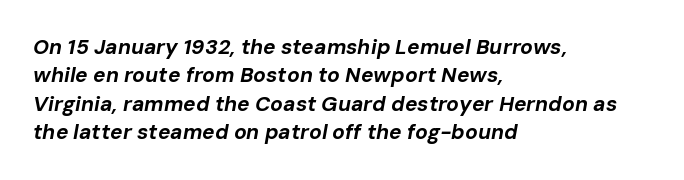
Check under the words: just untouched page. Notice how the passage keeps a crisp vertical edge on the left only. How heavy is the stroke? Heavy — this is a bold. In terms of leading, this rendering sits right in the middle.
